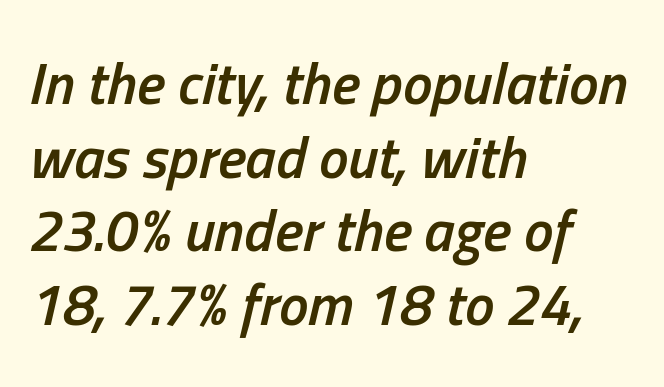
Q: Is the text bold? A: Semi-bold.
Q: Is the text italic (slanted)? A: Yes, it leans right by about 13 degrees.
Q: Is the text underlined? A: No.
Q: How is the paragraph aligned? A: Left-aligned.
Q: Is the spacing between letters normal or unusually wide? A: Normal.
Q: Is the spacing between lines tight, normal or loose? A: Normal.
Q: Width (condensed, normal, or wide)? A: Condensed.
Q: Stroke contrast? A: Low.
Q: x-height? A: Medium.
Q: Monospaced? A: No.
